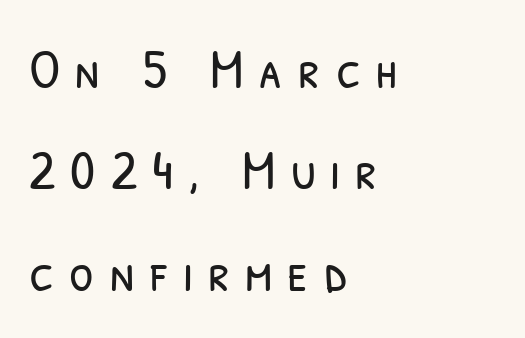
The image shows 56 px light, condensed sans-serif type; set left-aligned, line spacing 1.81x, unusually wide letter spacing (+0.27 em), not underlined; low stroke contrast and a medium x-height.
